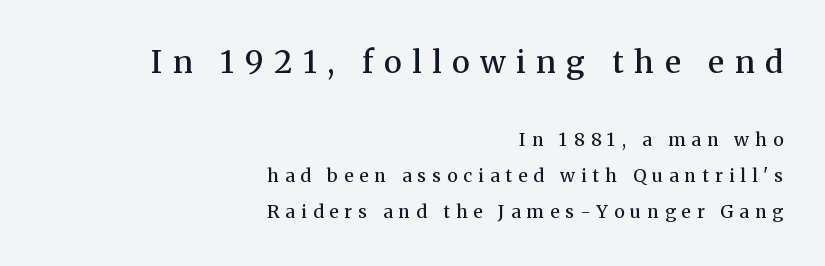
Q: Is the text bold? A: Semi-bold.
Q: Is the text italic (slanted)? A: No, it is upright.
Q: Is the typeface a serif or a sans-serif typeface? A: Serif.
Q: Is the text underlined? A: No.
Q: How is the paragraph aligned? A: Right-aligned.
Q: Is the spacing between letters normal or unusually wide? A: Unusually wide.
Q: Is the spacing between lines tight, normal or loose? A: Loose.
Q: Which block of text is set in a larger size, the first (top) or the second (bottom)? A: The first (top) one.
Q: Width (condensed, normal, or wide)? A: Normal.
Q: Stroke contrast? A: Medium.
Q: x-height? A: Medium.
Q: Monospaced? A: No.
